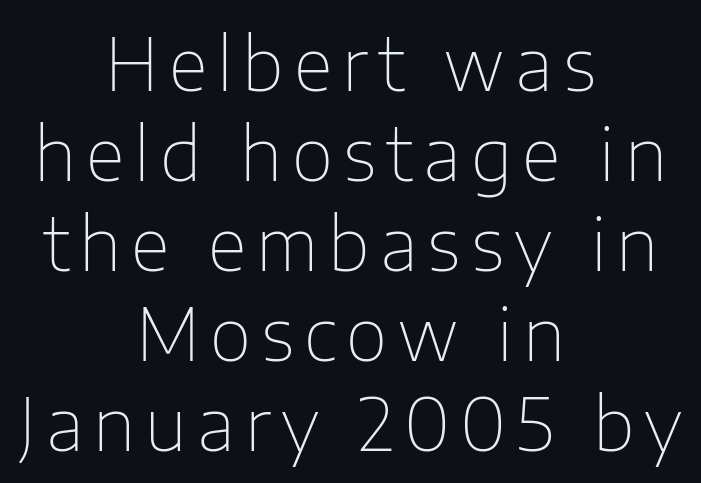
Q: Is the text bold? A: No.
Q: Is the text italic (slanted)? A: No, it is upright.
Q: Is the typeface a serif or a sans-serif typeface? A: Sans-serif.
Q: Is the text underlined? A: No.
Q: How is the paragraph aligned? A: Centered.
Q: Is the spacing between lines tight, normal or loose? A: Normal.
Q: Width (condensed, normal, or wide)? A: Normal.
Q: Stroke contrast? A: Low.
Q: x-height? A: Medium.
Q: Monospaced? A: No.
